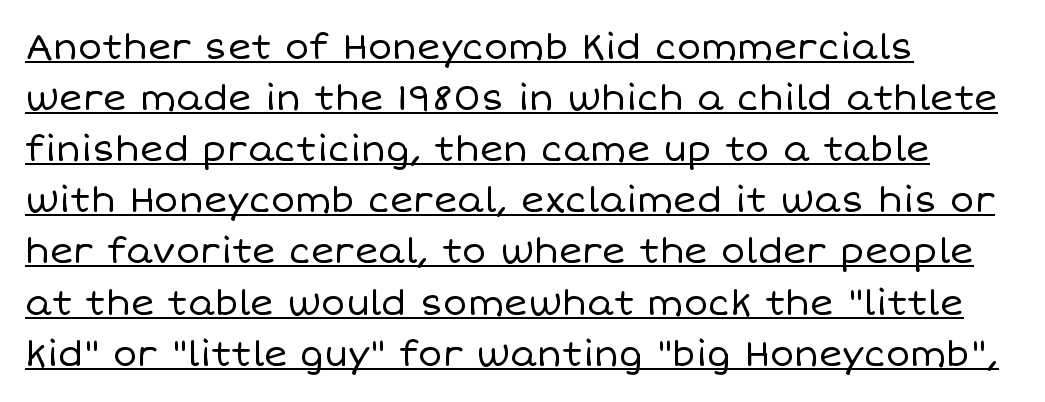
The image shows 36 px regular-weight type, upright; set left-aligned, normal line spacing (1.42x), normal letter spacing, underlined; low stroke contrast and a large x-height.
